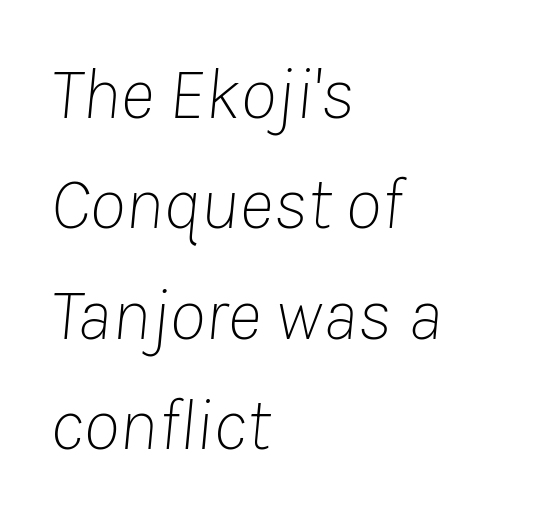
Varying glyph widths throughout — classic text-font behaviour. How are the letters spaced? Ordinarily, with no added tracking. Layout note: lines flush left. The area under the type is left untouched. On a weight scale, this lands at 450 or below. A typesetter would mark this as italic.
